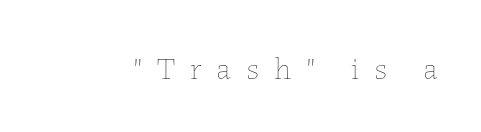
Spacing between characters has been opened up far beyond the box default. Stems here are at most as thick as an everyday book face. The letters advance in unequal steps, a hallmark of proportional type. You can tell it's not italic because the verticals are truly vertical. No word sits above an underline.
